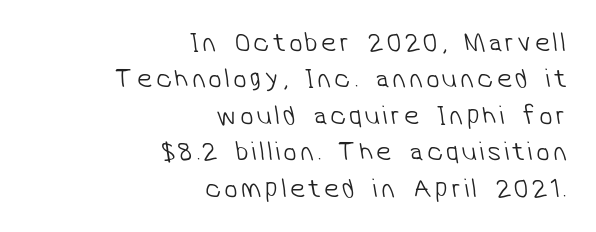
{"bold": "no", "underline": "no", "align": "right", "line_spacing": "normal", "line_spacing_ratio": 1.35, "glyph_px": 27}
